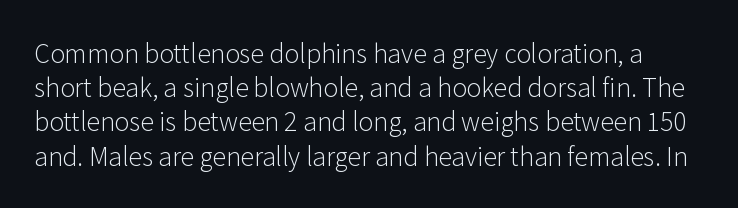
Q: Is the text bold? A: No.
Q: Is the text italic (slanted)? A: No, it is upright.
Q: Is the text underlined? A: No.
Q: Is the spacing between letters normal or unusually wide? A: Normal.
Q: Is the spacing between lines tight, normal or loose? A: Normal.
